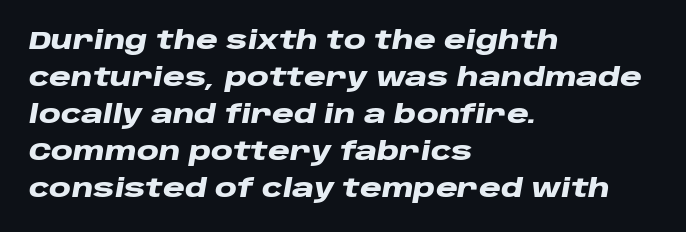
{"italic": "yes", "lean": "right", "slant_degrees": 10, "bold": "yes", "underline": "no", "align": "left", "line_spacing": "normal", "line_spacing_ratio": 1.48, "letter_spacing": "normal", "letter_spacing_em": 0.0, "glyph_px": 25}
